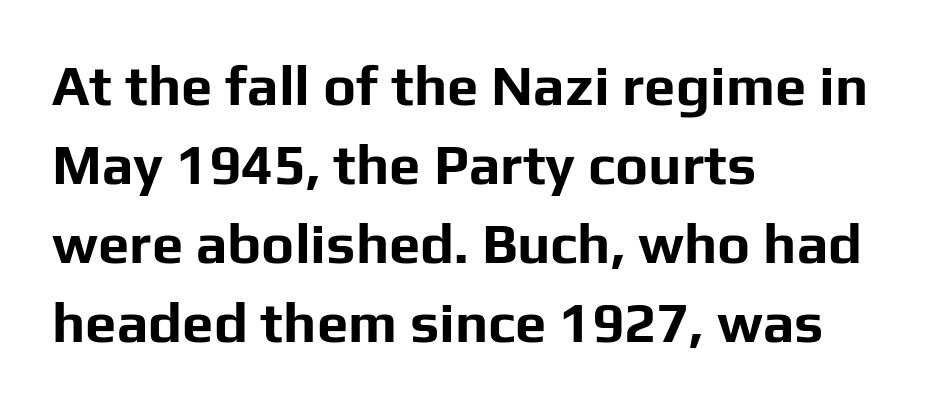
The image shows 56 px bold sans-serif type, upright; set left-aligned, normal line spacing (1.41x), normal letter spacing, not underlined; low stroke contrast and a medium x-height.
